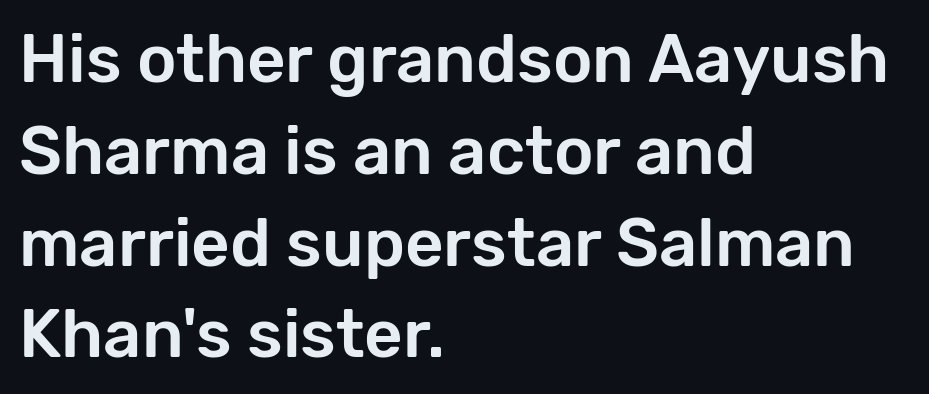
The image shows 67 px sans-serif type, upright; set left-aligned, normal line spacing (1.37x), normal letter spacing, not underlined; low stroke contrast and a medium x-height.
